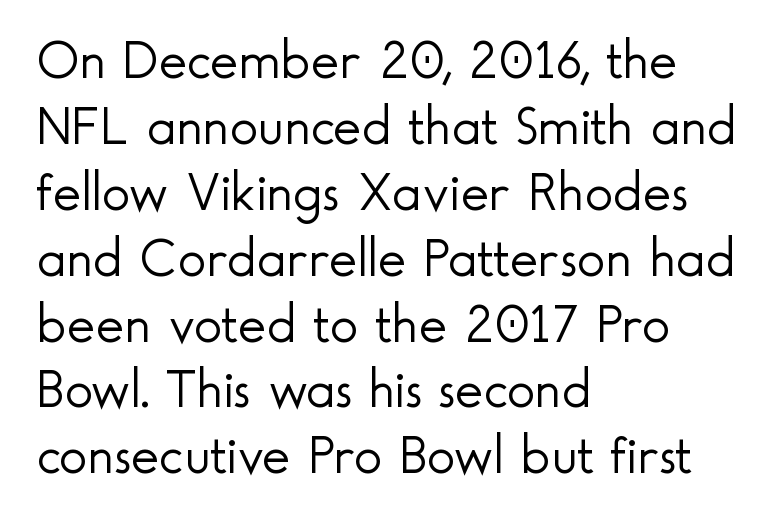
Q: Is the text bold? A: No.
Q: Is the text italic (slanted)? A: No, it is upright.
Q: Is the typeface a serif or a sans-serif typeface? A: Sans-serif.
Q: Is the text underlined? A: No.
Q: How is the paragraph aligned? A: Left-aligned.
Q: Is the spacing between letters normal or unusually wide? A: Normal.
Q: Width (condensed, normal, or wide)? A: Normal.
Q: x-height? A: Small.
Q: Monospaced? A: No.
